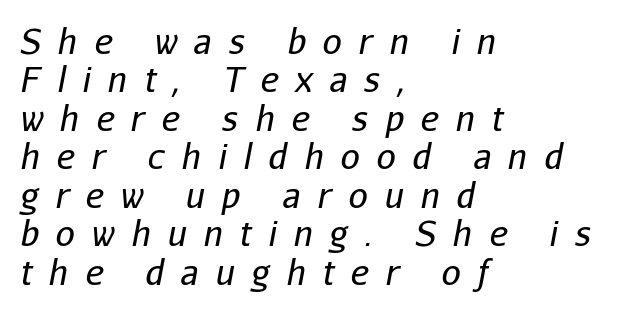
Q: Is the text bold? A: No.
Q: Is the text italic (slanted)? A: Yes, it leans right by about 11 degrees.
Q: Is the text underlined? A: No.
Q: How is the paragraph aligned? A: Left-aligned.
Q: Is the spacing between letters normal or unusually wide? A: Unusually wide.
Q: Is the spacing between lines tight, normal or loose? A: Tight.
Q: Width (condensed, normal, or wide)? A: Normal.
Q: Stroke contrast? A: Low.
Q: x-height? A: Medium.
Q: Monospaced? A: No.
